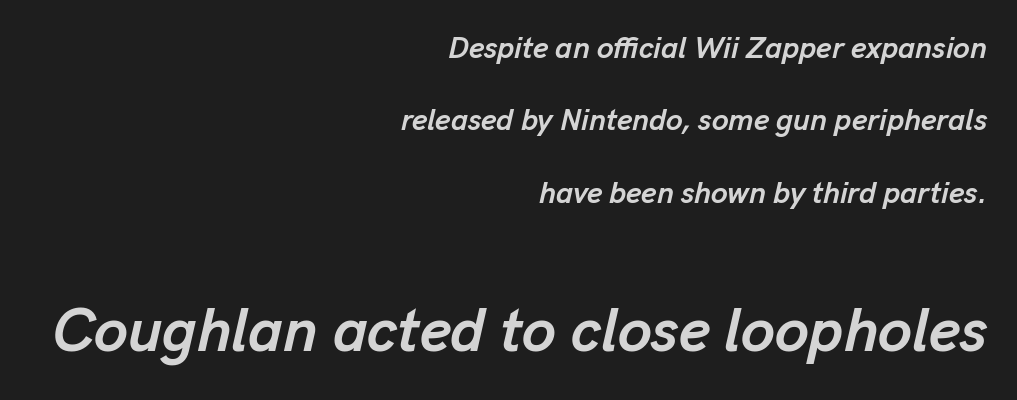
Q: Is the text bold? A: Yes.
Q: Is the text italic (slanted)? A: Yes, it leans right by about 13 degrees.
Q: Is the text underlined? A: No.
Q: How is the paragraph aligned? A: Right-aligned.
Q: Is the spacing between letters normal or unusually wide? A: Normal.
Q: Is the spacing between lines tight, normal or loose? A: Loose.
Q: Which block of text is set in a larger size, the first (top) or the second (bottom)? A: The second (bottom) one.
Q: Width (condensed, normal, or wide)? A: Normal.
Q: Stroke contrast? A: Low.
Q: x-height? A: Medium.
Q: Monospaced? A: No.
